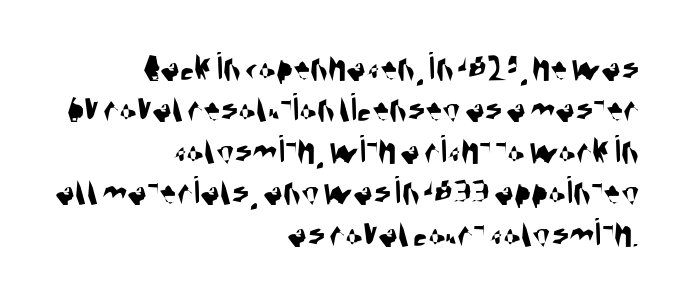
The passage shown stacks its lines with hardly any gap. The text block is weighted toward the right margin, trailing off unevenly leftward. Each letter keeps its own natural width here, so spacing adapts to shape. Nope, no serifs anywhere on these letters. Letters rest on an invisible, unmarked baseline. The face used here is rendered with its standard letterfit.
